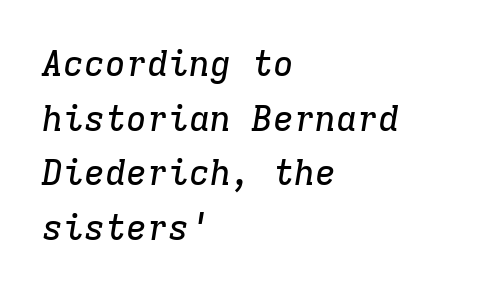
{"serif": "yes", "italic": "yes", "lean": "right", "slant_degrees": 9, "width": "normal", "stroke_contrast": "low", "x_height": "medium", "monospaced": "yes", "underline": "no", "align": "left", "line_spacing": "normal", "line_spacing_ratio": 1.56, "letter_spacing": "normal", "letter_spacing_em": 0.0, "glyph_px": 35}
